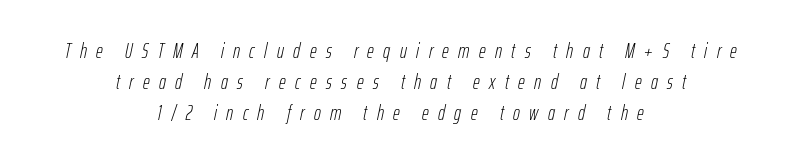
The area under the type is left untouched. Centered paragraph, ragged on both sides. The passage shown leans; its letterforms are oblique. On a weight scale, this lands at 450 or below.
